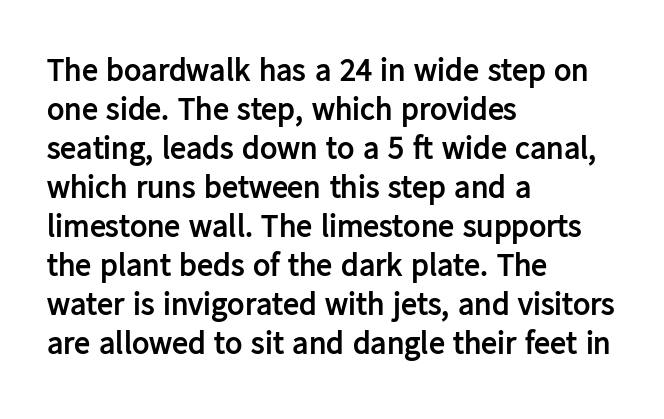
Q: Is the text bold? A: Yes.
Q: Is the text italic (slanted)? A: No, it is upright.
Q: Is the typeface a serif or a sans-serif typeface? A: Sans-serif.
Q: Is the text underlined? A: No.
Q: How is the paragraph aligned? A: Left-aligned.
Q: Is the spacing between letters normal or unusually wide? A: Normal.
Q: Width (condensed, normal, or wide)? A: Normal.
Q: Stroke contrast? A: Low.
Q: x-height? A: Medium.
Q: Monospaced? A: No.
